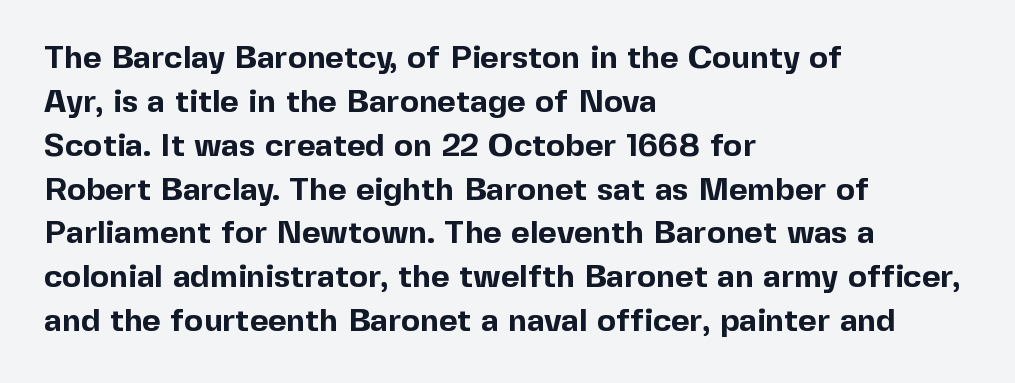
The image shows 32 px bold sans-serif type, upright; set left-aligned, normal line spacing (1.37x), normal letter spacing, not underlined; a medium x-height.
